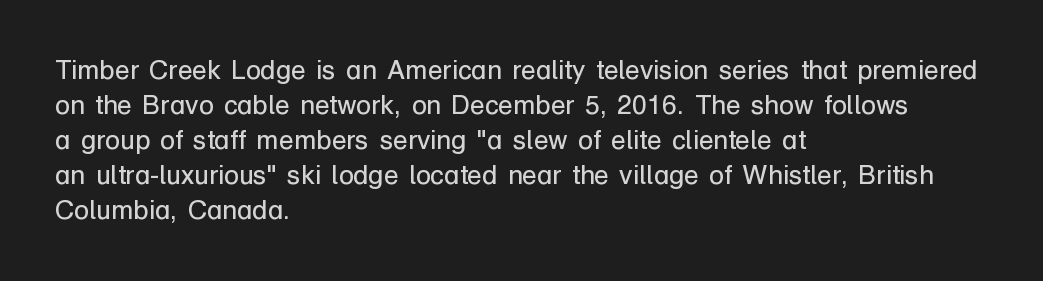
Q: Is the text bold? A: No.
Q: Is the text italic (slanted)? A: No, it is upright.
Q: Is the text underlined? A: No.
Q: How is the paragraph aligned? A: Left-aligned.
Q: Is the spacing between letters normal or unusually wide? A: Normal.
Q: Is the spacing between lines tight, normal or loose? A: Normal.
